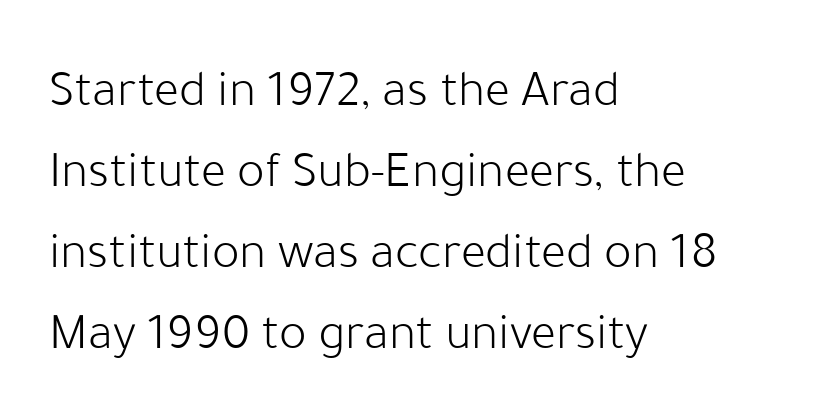
The image shows 52 px light sans-serif type, upright; set left-aligned, normal line spacing (1.56x), normal letter spacing, not underlined; low stroke contrast and a medium x-height.
